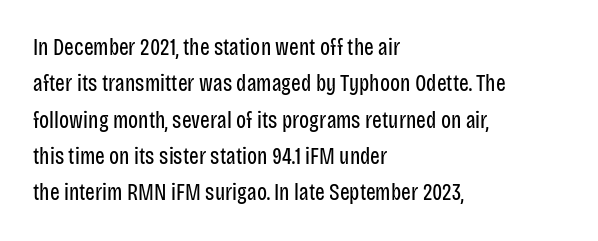
{"italic": "no", "bold": "no", "underline": "no", "align": "left", "line_spacing": "normal", "line_spacing_ratio": 1.58, "letter_spacing": "normal", "letter_spacing_em": 0.0, "glyph_px": 23}
